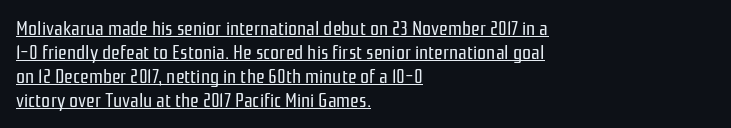
The image shows 20 px text type, upright; set left-aligned, line spacing 1.2x, normal letter spacing, underlined.
